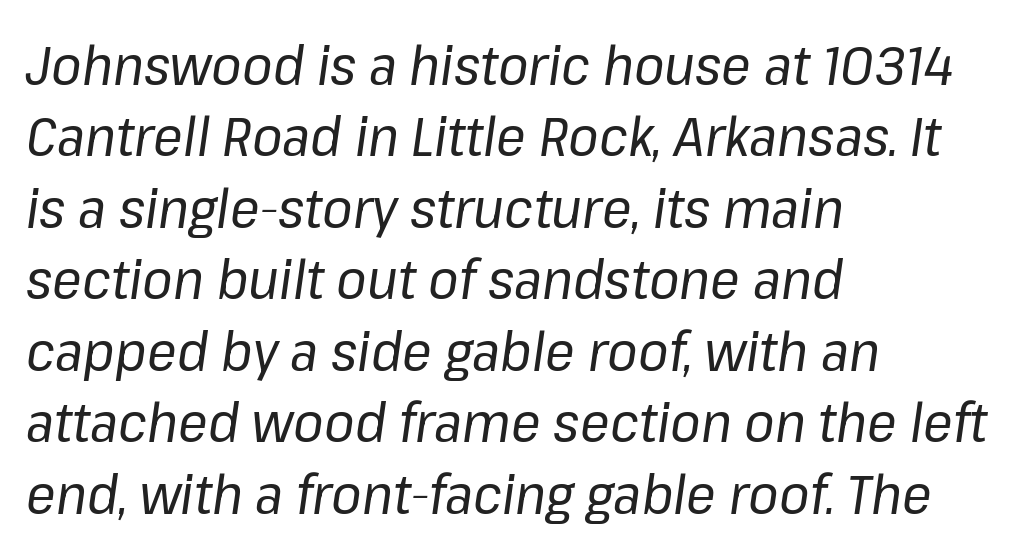
Q: Is the text bold? A: No.
Q: Is the text italic (slanted)? A: Yes, it leans right by about 8 degrees.
Q: Is the text underlined? A: No.
Q: How is the paragraph aligned? A: Left-aligned.
Q: Is the spacing between letters normal or unusually wide? A: Normal.
Q: Is the spacing between lines tight, normal or loose? A: Normal.
Q: Width (condensed, normal, or wide)? A: Normal.
Q: Stroke contrast? A: Low.
Q: x-height? A: Medium.
Q: Monospaced? A: No.
